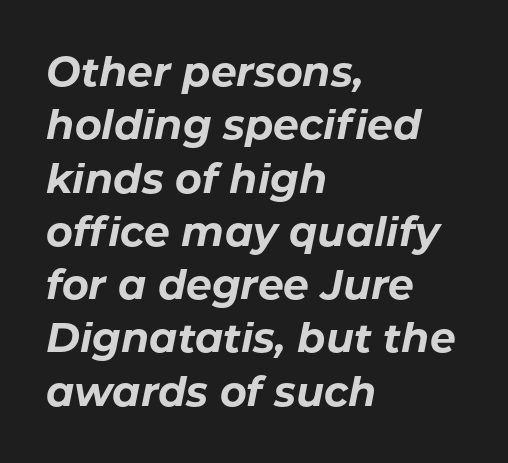
Q: Is the text bold? A: Yes.
Q: Is the text italic (slanted)? A: Yes, it leans right by about 11 degrees.
Q: Is the text underlined? A: No.
Q: How is the paragraph aligned? A: Left-aligned.
Q: Is the spacing between letters normal or unusually wide? A: Normal.
Q: Is the spacing between lines tight, normal or loose? A: Normal.
Q: Width (condensed, normal, or wide)? A: Normal.
Q: Stroke contrast? A: Low.
Q: x-height? A: Medium.
Q: Monospaced? A: No.
